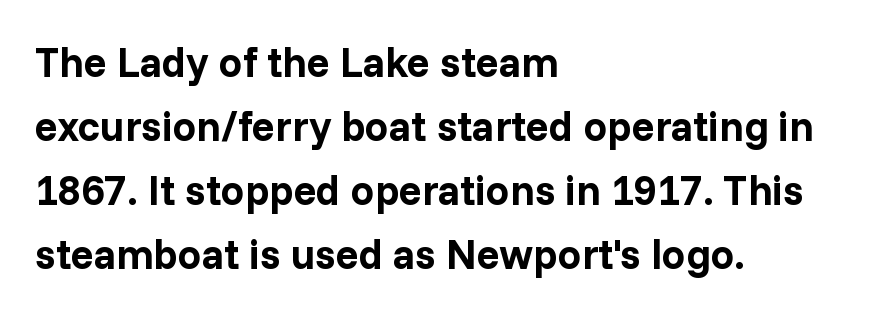
{"serif": "no", "italic": "no", "bold": "yes", "weight": "bold", "width": "normal", "stroke_contrast": "low", "x_height": "medium", "monospaced": "no", "underline": "no", "align": "left", "line_spacing": "normal", "line_spacing_ratio": 1.52, "letter_spacing": "normal", "letter_spacing_em": 0.0, "glyph_px": 42}
